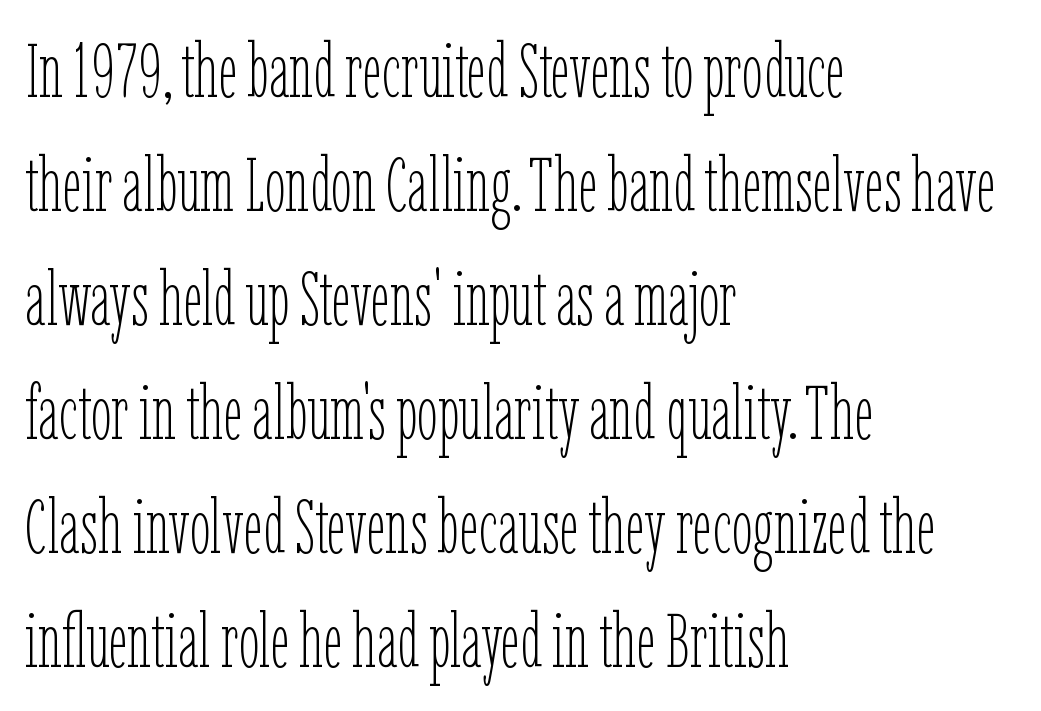
The horizontal fit of the characters is conventional and even. Descenders hang freely into open space. In terms of leading, this rendering sits right in the middle. Spacing verdict: proportional, widths tailored to each character.
